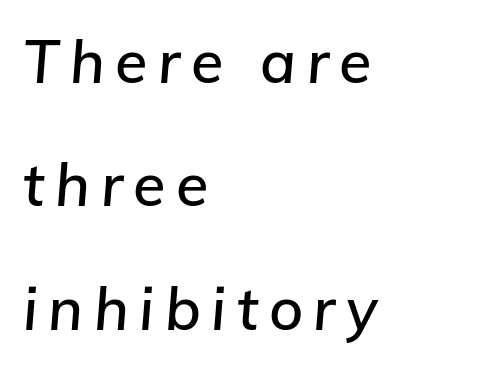
{"italic": "yes", "lean": "right", "slant_degrees": 5, "width": "normal", "stroke_contrast": "low", "x_height": "medium", "monospaced": "no", "underline": "no", "align": "left", "line_spacing": "loose", "line_spacing_ratio": 2.09, "glyph_px": 59}
